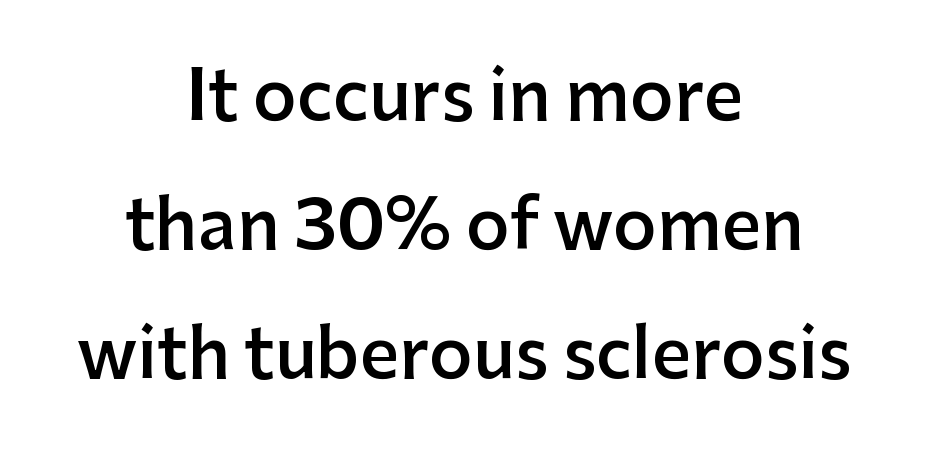
{"serif": "no", "italic": "no", "bold": "semi", "weight": "semibold", "width": "normal", "stroke_contrast": "low", "x_height": "medium", "monospaced": "no", "underline": "no", "align": "center", "line_spacing": "loose", "line_spacing_ratio": 1.9, "letter_spacing": "normal", "letter_spacing_em": 0.0, "glyph_px": 68}
